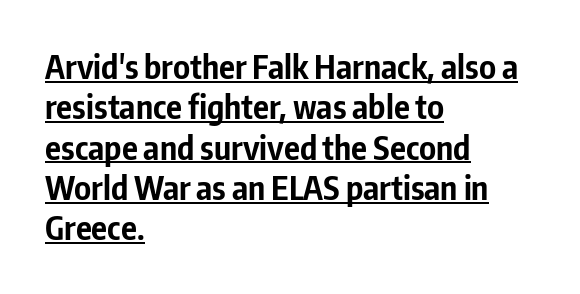
The image shows 33 px bold, condensed sans-serif type, upright; set left-aligned, line spacing 1.22x, normal letter spacing, underlined; low stroke contrast and a medium x-height.
